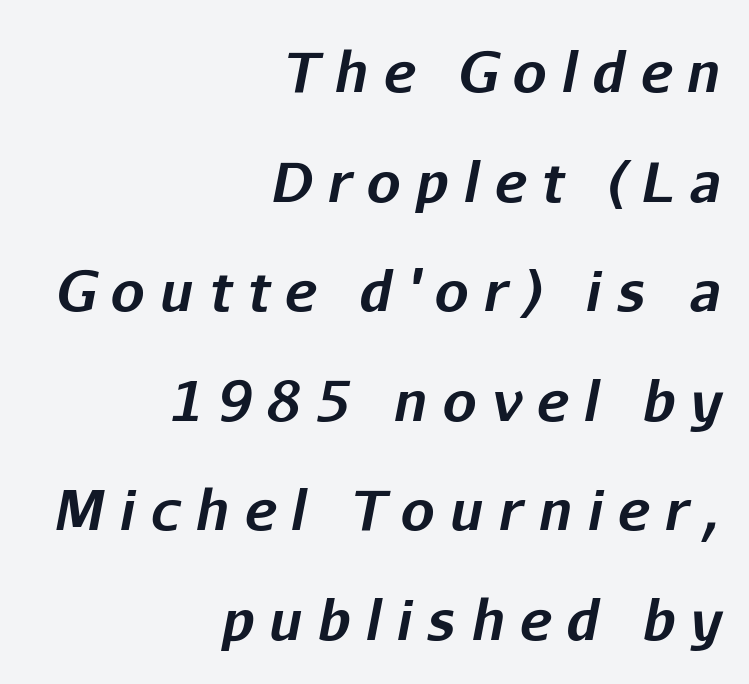
This sample has the flowing, uneven cadence of proportional lettering. The horizontal fit of the characters is loose and conspicuously gappy. Stroke thickness is high; the sample reads as a true bold. Loosely led — the rows are spread out.
